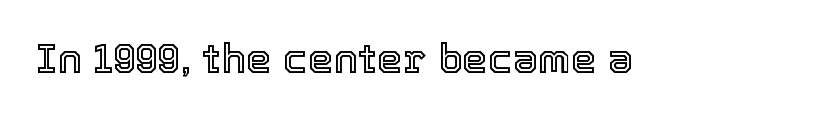
The image shows 41 px text type, upright; set normal letter spacing, not underlined; a medium x-height.
